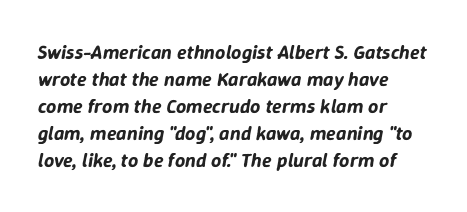
Tracking here is standard; glyphs follow each other at the usual distance. Would a proofreader flag this as italicized? Yes. The glyphs are unaccompanied by any horizontal stroke below them. Quick note: interline space is typical.
